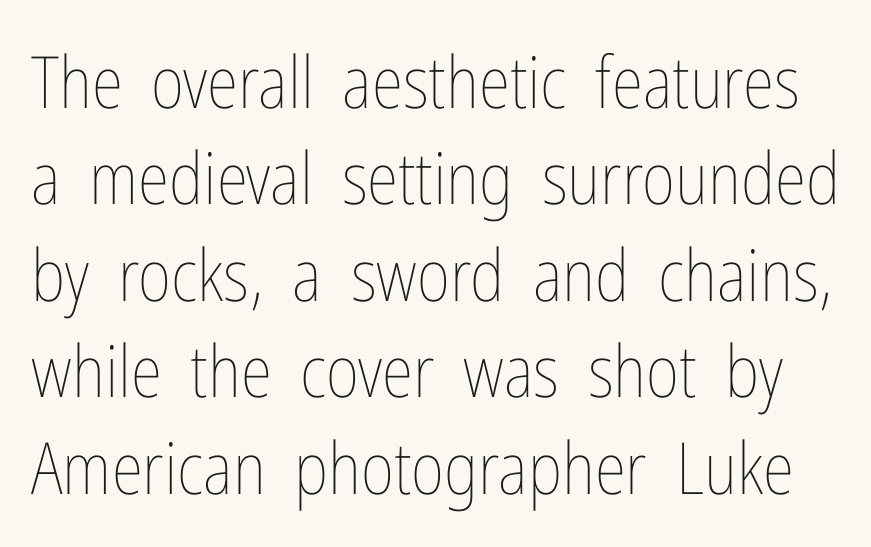
The image shows 72 px thin, condensed type, upright; set normal line spacing (1.34x), normal letter spacing, not underlined; low stroke contrast and a medium x-height.
